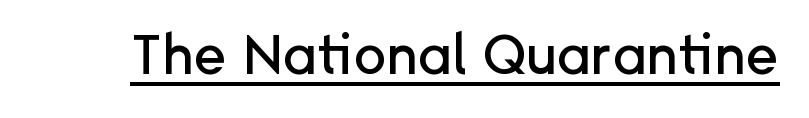
Q: Is the text italic (slanted)? A: No, it is upright.
Q: Is the typeface a serif or a sans-serif typeface? A: Sans-serif.
Q: Is the text underlined? A: Yes.
Q: Is the spacing between letters normal or unusually wide? A: Normal.
Q: Width (condensed, normal, or wide)? A: Normal.
Q: Stroke contrast? A: Low.
Q: x-height? A: Medium.
Q: Monospaced? A: No.
